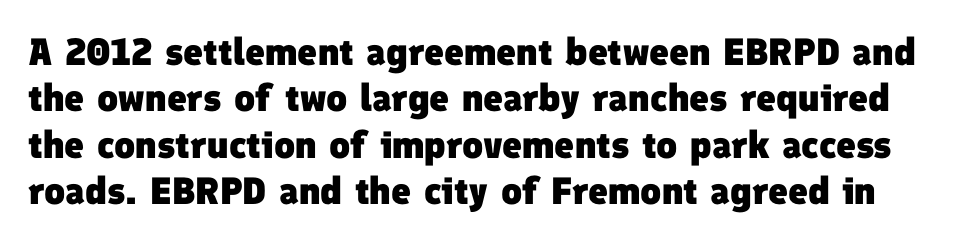
The image shows 38 px heavy sans-serif type; set line spacing 1.22x, normal letter spacing, not underlined; low stroke contrast and a medium x-height.
